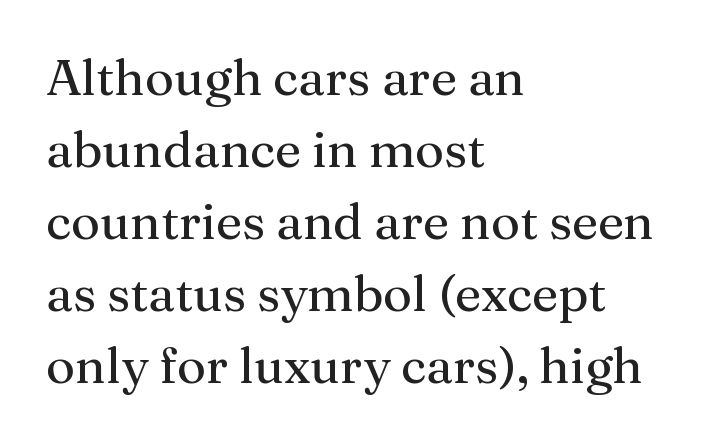
{"serif": "yes", "italic": "no", "bold": "no", "weight": "regular", "width": "normal", "stroke_contrast": "medium", "x_height": "medium", "monospaced": "no", "underline": "no", "align": "left", "line_spacing": "normal", "line_spacing_ratio": 1.44, "letter_spacing": "normal", "letter_spacing_em": 0.0, "glyph_px": 50}
